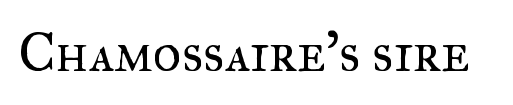
{"serif": "yes", "italic": "no", "bold": "no", "weight": "regular", "width": "normal", "stroke_contrast": "medium", "x_height": "small", "monospaced": "no", "underline": "no", "letter_spacing": "normal", "letter_spacing_em": 0.0, "glyph_px": 55}
